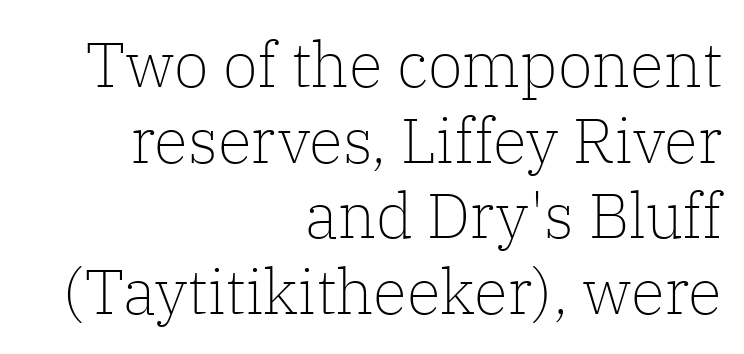
The image shows 63 px light serif type, upright; set right-aligned, line spacing 1.2x, normal letter spacing, not underlined; low stroke contrast and a medium x-height.
